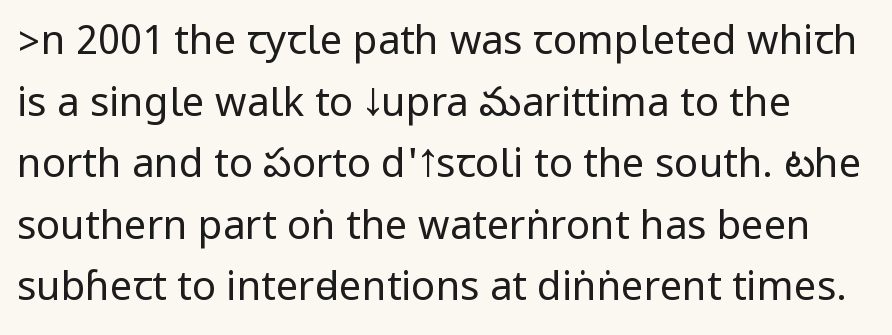
Q: Is the text bold? A: No.
Q: Is the text italic (slanted)? A: No, it is upright.
Q: Is the typeface a serif or a sans-serif typeface? A: Sans-serif.
Q: Is the text underlined? A: No.
Q: Is the spacing between letters normal or unusually wide? A: Normal.
Q: Is the spacing between lines tight, normal or loose? A: Normal.
Q: Width (condensed, normal, or wide)? A: Condensed.
Q: Stroke contrast? A: Low.
